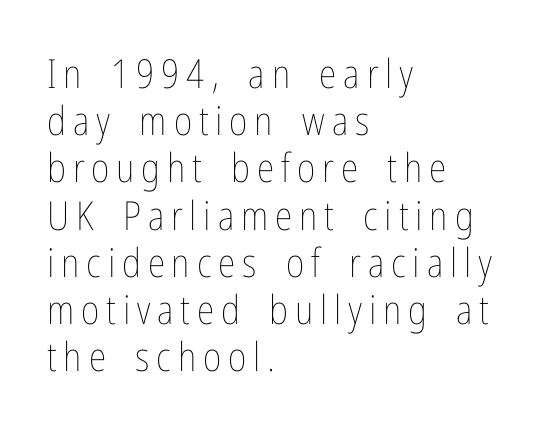
Reading down the block, your eye returns to a fixed left position each line. Do the letters lean? They stand straight. Caption: face not bold, strokes unweighted. Looks like regular typesetting: each glyph gets only the width it needs.
